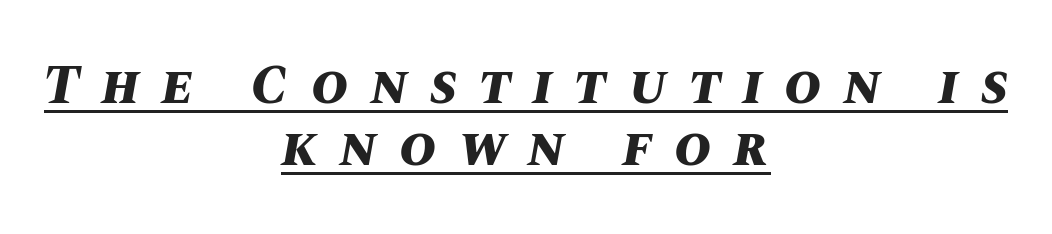
The line-height multiplier appears low, near solid setting. Notice how a bar underscores the lettering throughout. You could only call the tracking loose — the letters float apart. Quick note: italic. Do the characters align in a grid? No, the font is proportional.
